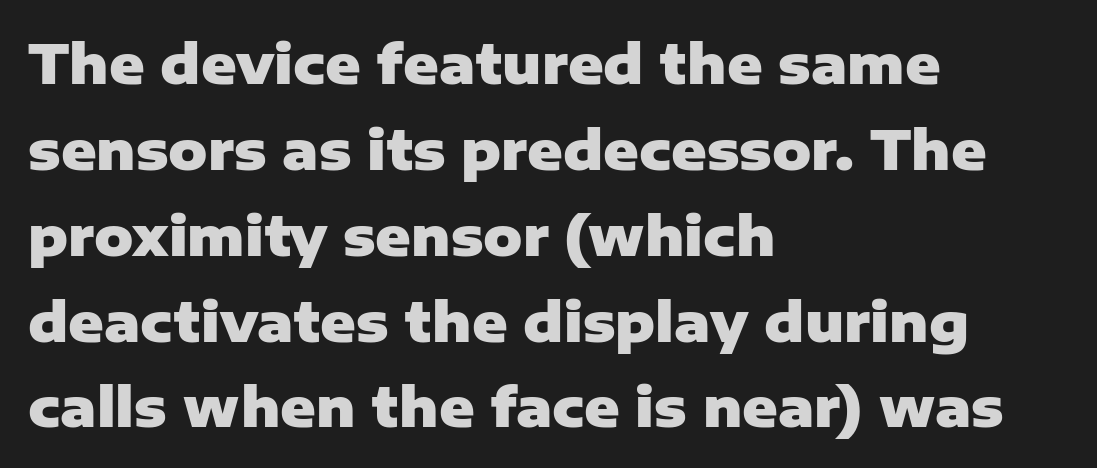
In CSS terms this would be text-align: left. On the weight axis this lands at bold, roughly 700. This sample has the flowing, uneven cadence of proportional lettering. Upright lettering throughout. In terms of letterspacing, this is plain default setting.
